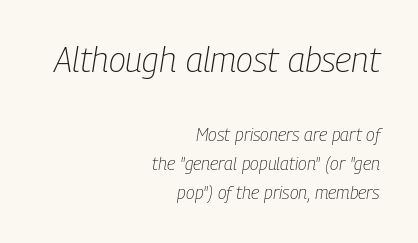
Counters stay open thanks to moderate or lighter strokes. Varying glyph widths throughout — classic text-font behaviour. Horizontal bands of white between lines are of average thickness. Honestly, the letter spacing is just normal — you wouldn't notice it. Style check: oblique.
